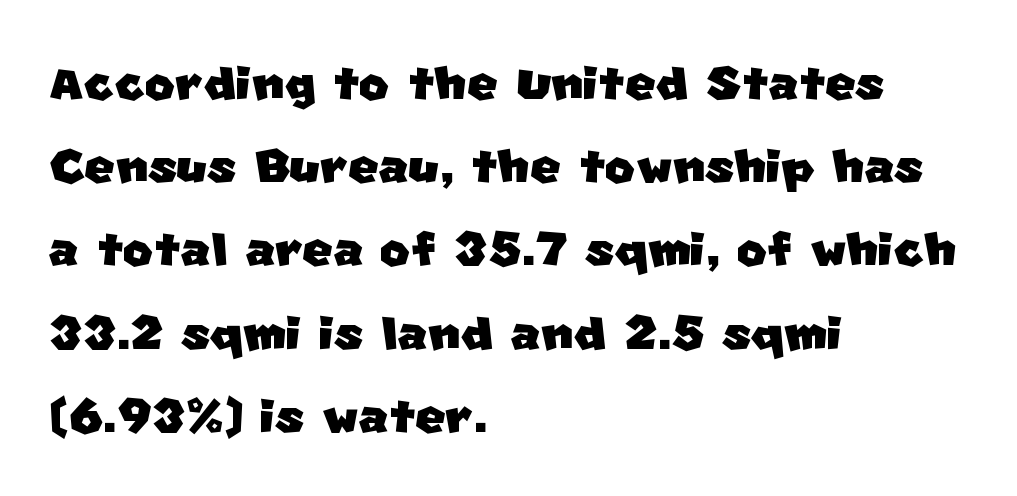
Q: Is the typeface a serif or a sans-serif typeface? A: Sans-serif.
Q: Is the text underlined? A: No.
Q: How is the paragraph aligned? A: Left-aligned.
Q: Is the spacing between letters normal or unusually wide? A: Normal.
Q: Is the spacing between lines tight, normal or loose? A: Normal.
Q: Width (condensed, normal, or wide)? A: Normal.
Q: Stroke contrast? A: Low.
Q: x-height? A: Large.
Q: Monospaced? A: No.
